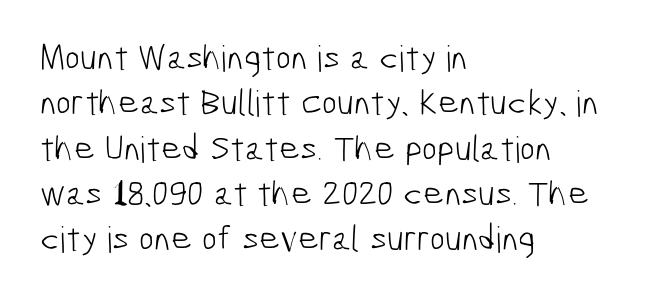
The font sits on the lighter half of the weight spectrum, regular included. The typesetter chose a ragged-right arrangement here. Check where the strokes stop: nothing finishes them off — pure sans. Leading: standard. The face used here is proportionally spaced, like ordinary book or web type.
